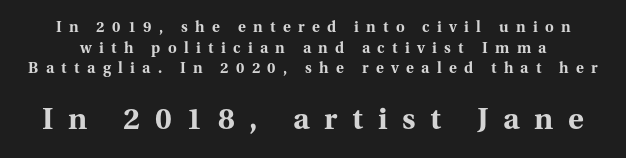
The image shows 30 px bold serif type, upright; set normal line spacing (1.38x), unusually wide letter spacing (+0.49 em), not underlined; the second (bottom) block is 2.0x larger; medium stroke contrast and a medium x-height.
